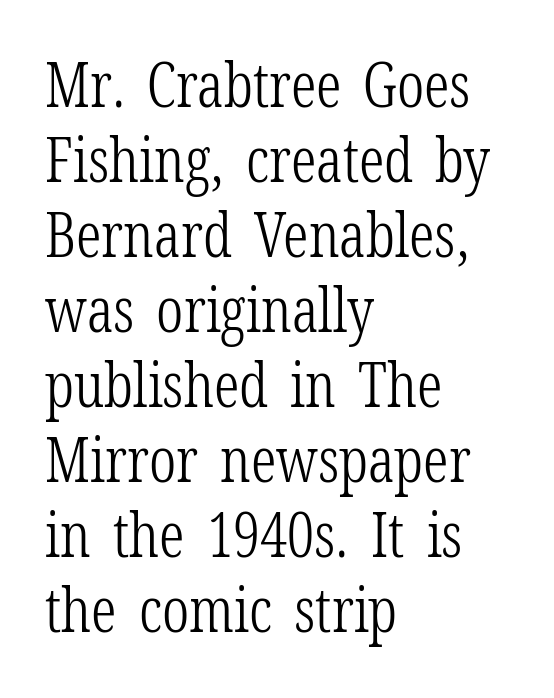
The image shows 62 px light, condensed serif type, upright; set left-aligned, line spacing 1.21x, normal letter spacing, not underlined; low stroke contrast and a medium x-height.
